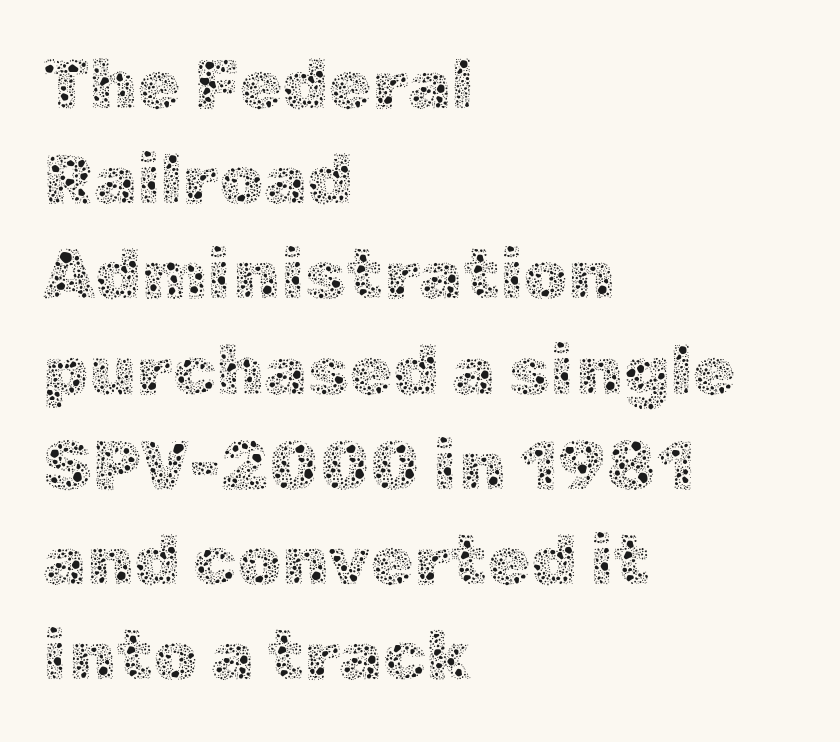
Q: Is the text bold? A: No.
Q: Is the text italic (slanted)? A: No, it is upright.
Q: Is the text underlined? A: No.
Q: How is the paragraph aligned? A: Left-aligned.
Q: Is the spacing between letters normal or unusually wide? A: Normal.
Q: Is the spacing between lines tight, normal or loose? A: Normal.
Q: Width (condensed, normal, or wide)? A: Normal.
Q: x-height? A: Medium.
Q: Monospaced? A: No.
